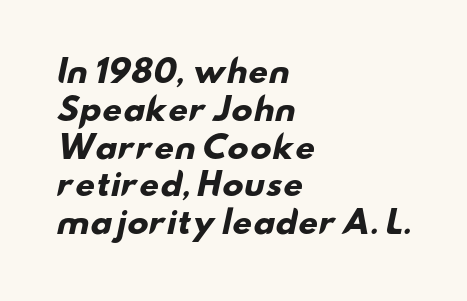
Q: Is the text bold? A: Yes.
Q: Is the typeface a serif or a sans-serif typeface? A: Sans-serif.
Q: Is the text underlined? A: No.
Q: How is the paragraph aligned? A: Left-aligned.
Q: Is the spacing between letters normal or unusually wide? A: Normal.
Q: Width (condensed, normal, or wide)? A: Wide.
Q: Stroke contrast? A: Low.
Q: x-height? A: Small.
Q: Monospaced? A: No.
